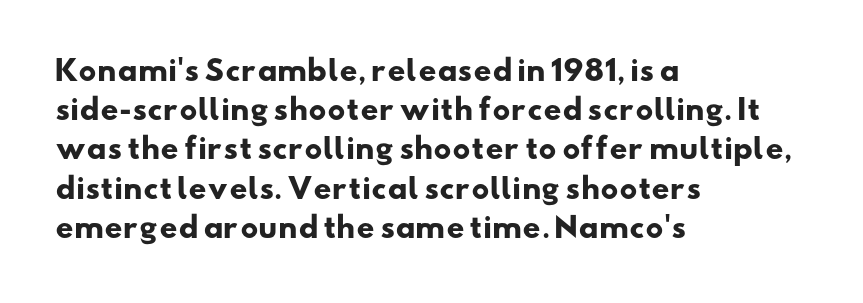
Q: Is the text bold? A: Yes.
Q: Is the typeface a serif or a sans-serif typeface? A: Sans-serif.
Q: Is the text underlined? A: No.
Q: How is the paragraph aligned? A: Left-aligned.
Q: Is the spacing between letters normal or unusually wide? A: Normal.
Q: Is the spacing between lines tight, normal or loose? A: Normal.
Q: Width (condensed, normal, or wide)? A: Wide.
Q: Stroke contrast? A: Low.
Q: x-height? A: Small.
Q: Monospaced? A: No.
